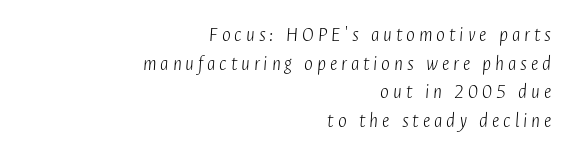
{"italic": "yes", "lean": "right", "slant_degrees": 4, "bold": "no", "underline": "no", "align": "right", "line_spacing": "normal", "line_spacing_ratio": 1.36, "glyph_px": 21}
